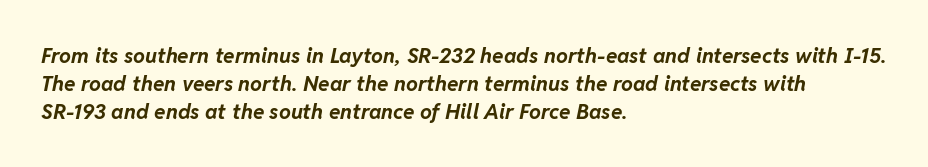
Q: Is the text bold? A: Yes.
Q: Is the text italic (slanted)? A: Yes, it leans right by about 11 degrees.
Q: Is the text underlined? A: No.
Q: How is the paragraph aligned? A: Left-aligned.
Q: Is the spacing between letters normal or unusually wide? A: Normal.
Q: Is the spacing between lines tight, normal or loose? A: Normal.
